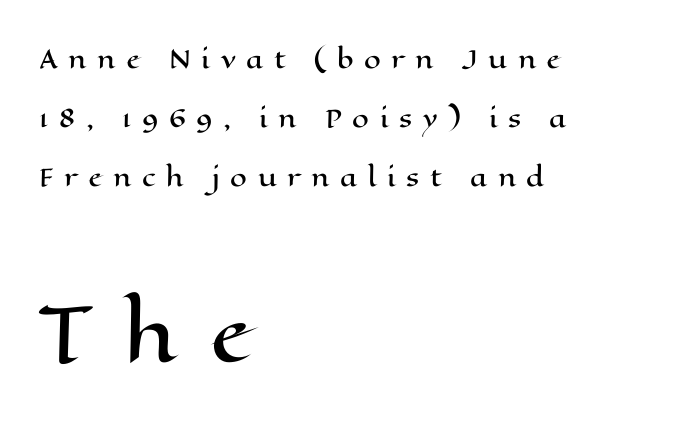
Look at the glyph heights: the lower group is clearly the bigger setting. A typesetter would mark this as roman, not italic. A typesetter would call this proportional, since set widths differ per character. Beneath every word, the page is bare. Is the letter spacing exaggerated? Yes — the characters are pushed far apart.
